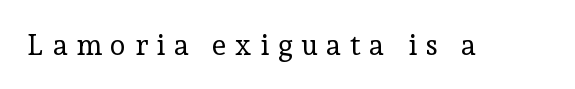
The image shows 29 px regular-weight serif type, upright; set unusually wide letter spacing (+0.29 em), not underlined; low stroke contrast and a medium x-height.
